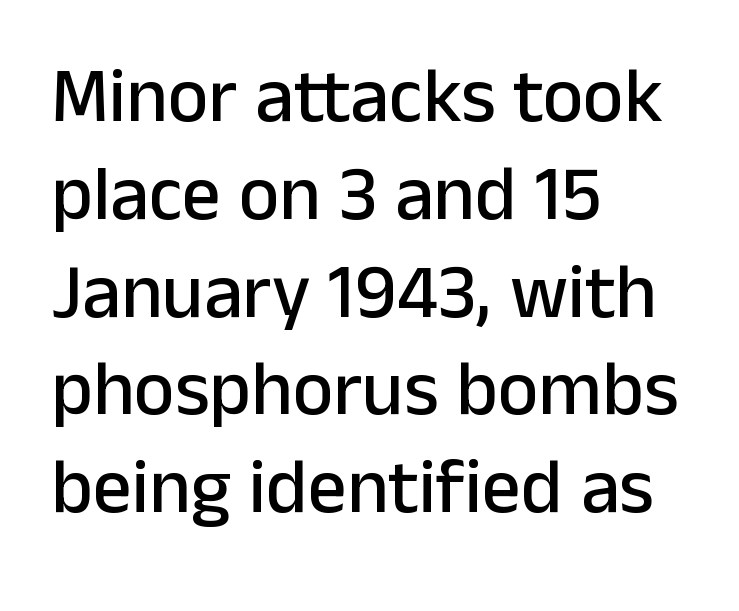
{"serif": "no", "italic": "no", "width": "normal", "stroke_contrast": "low", "x_height": "medium", "monospaced": "no", "underline": "no", "align": "left", "line_spacing": "normal", "line_spacing_ratio": 1.27, "letter_spacing": "normal", "letter_spacing_em": 0.0, "glyph_px": 77}
